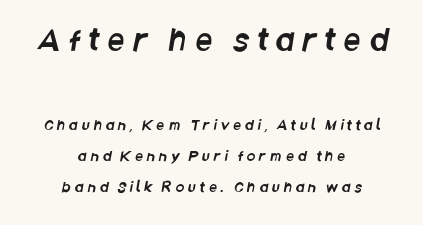
{"serif": "no", "width": "condensed", "stroke_contrast": "low", "x_height": "large", "monospaced": "no", "underline": "no", "align": "center", "line_spacing": "loose", "line_spacing_ratio": 2.23, "letter_spacing": "wide", "letter_spacing_em": 0.28, "larger_block": "first", "size_ratio": 2.14, "glyph_px": 30}
